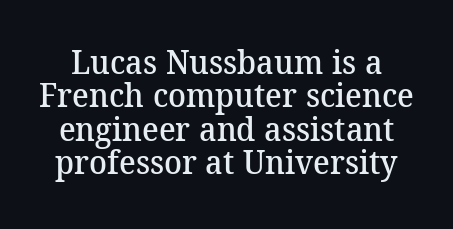
Q: Is the text bold? A: Semi-bold.
Q: Is the typeface a serif or a sans-serif typeface? A: Serif.
Q: Is the text underlined? A: No.
Q: Is the spacing between letters normal or unusually wide? A: Normal.
Q: Is the spacing between lines tight, normal or loose? A: Tight.
Q: Width (condensed, normal, or wide)? A: Normal.
Q: Stroke contrast? A: Medium.
Q: x-height? A: Medium.
Q: Monospaced? A: No.
